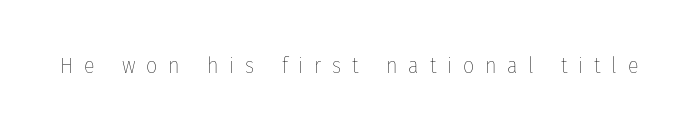
The image shows 22 px text type, upright; set unusually wide letter spacing (+0.49 em), not underlined.
